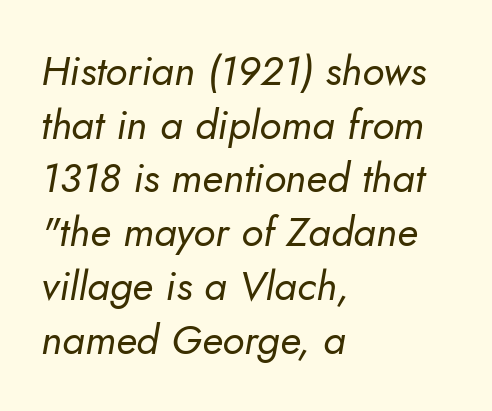
The image shows 41 px regular-weight type, italic (leaning right); set left-aligned, normal line spacing (1.31x), normal letter spacing, not underlined; low stroke contrast and a small x-height.
